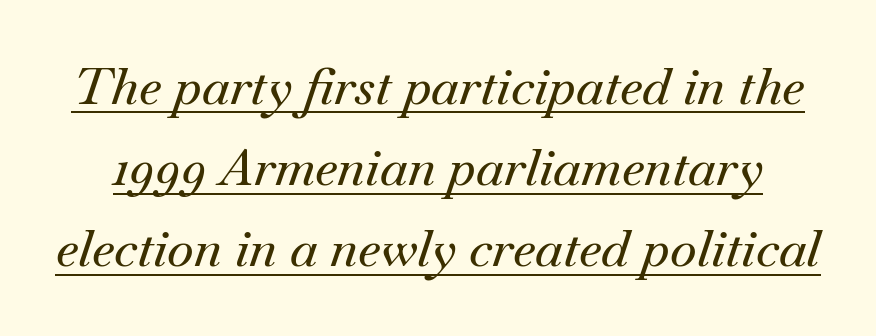
Characters are canted at an angle relative to the baseline's perpendicular. Each line of the rendering has a horizontal stroke beneath the glyphs. This block has exactly the height ordinary leading produces. Looks like regular typesetting: each glyph gets only the width it needs.
